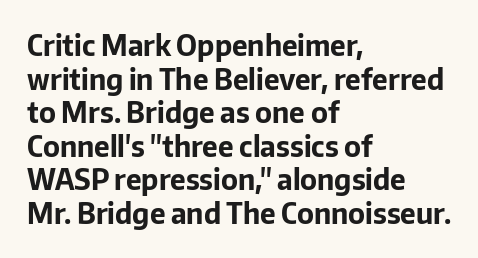
The image shows 28 px bold sans-serif type, upright; set left-aligned, line spacing 1.2x, normal letter spacing, not underlined; low stroke contrast and a medium x-height.
